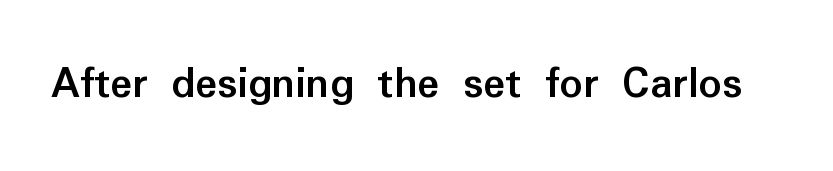
These lines are composed in type without serifs. The passage shown is typed in a proportional face where columns would drift. Observe the ordinary spacing: letters are neighbours, not strangers. Nope, not italic — everything's standing straight. What weight is shown? A full bold with thick strokes. The glyphs are unaccompanied by any horizontal stroke below them.
